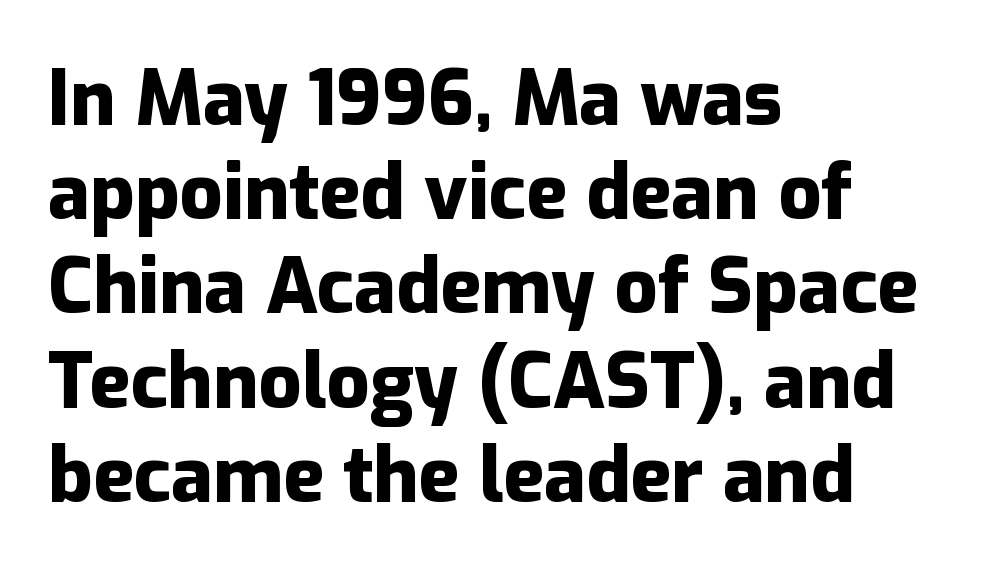
{"serif": "no", "italic": "no", "bold": "yes", "weight": "heavy", "width": "normal", "stroke_contrast": "low", "x_height": "medium", "monospaced": "no", "underline": "no", "align": "left", "line_spacing_ratio": 1.24, "letter_spacing": "normal", "letter_spacing_em": 0.0, "glyph_px": 76}
